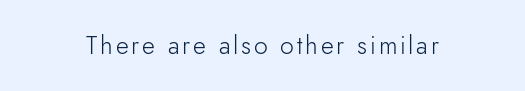
{"italic": "no", "bold": "no", "underline": "no", "align": "center", "glyph_px": 25}
